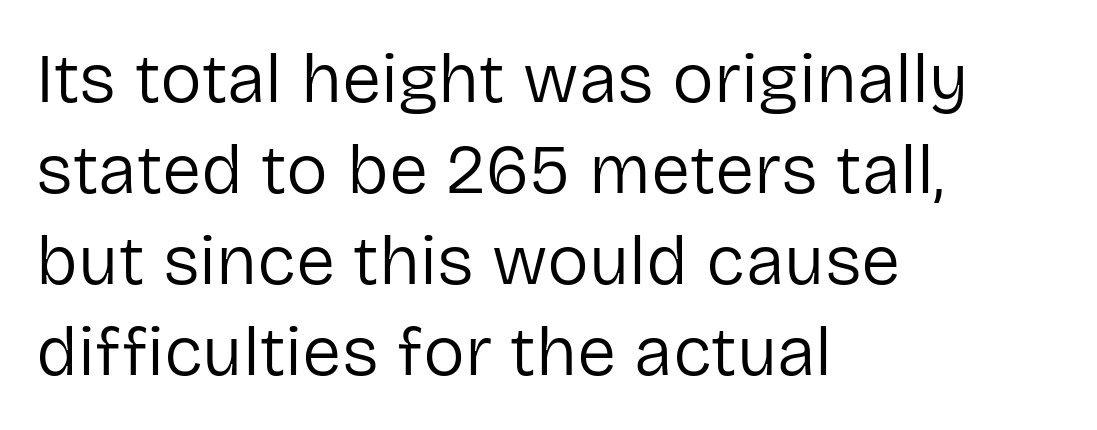
The image shows 70 px regular-weight sans-serif type, upright; set left-aligned, normal line spacing (1.3x), normal letter spacing, not underlined; low stroke contrast and a medium x-height.
